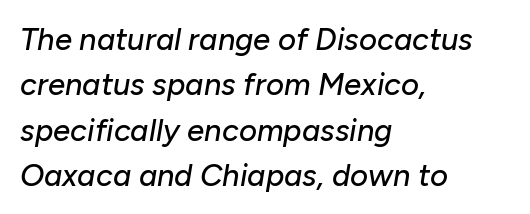
A typesetter would call this zero additional tracking. Compared with ordinary roman type, these characters are visibly tilted. The passage is arranged the way most books set body copy — flush left. Vertically, the passage feels balanced, rows spaced as you'd expect.
